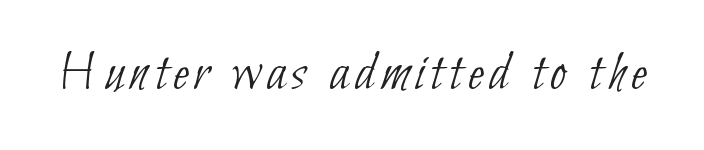
Q: Is the text bold? A: No.
Q: Is the typeface a serif or a sans-serif typeface? A: Sans-serif.
Q: Is the text underlined? A: No.
Q: Width (condensed, normal, or wide)? A: Condensed.
Q: Stroke contrast? A: Low.
Q: x-height? A: Small.
Q: Monospaced? A: No.
